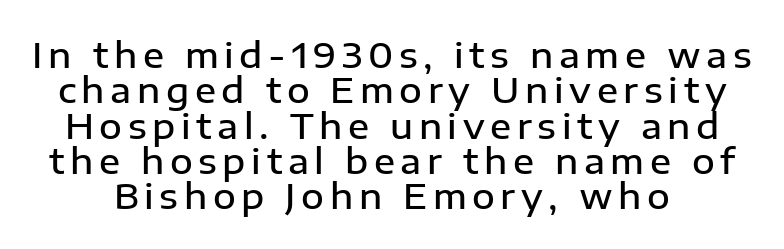
Q: Is the text bold? A: Semi-bold.
Q: Is the text italic (slanted)? A: No, it is upright.
Q: Is the typeface a serif or a sans-serif typeface? A: Sans-serif.
Q: Is the text underlined? A: No.
Q: Is the spacing between lines tight, normal or loose? A: Tight.
Q: Width (condensed, normal, or wide)? A: Normal.
Q: Stroke contrast? A: Low.
Q: x-height? A: Medium.
Q: Monospaced? A: No.
